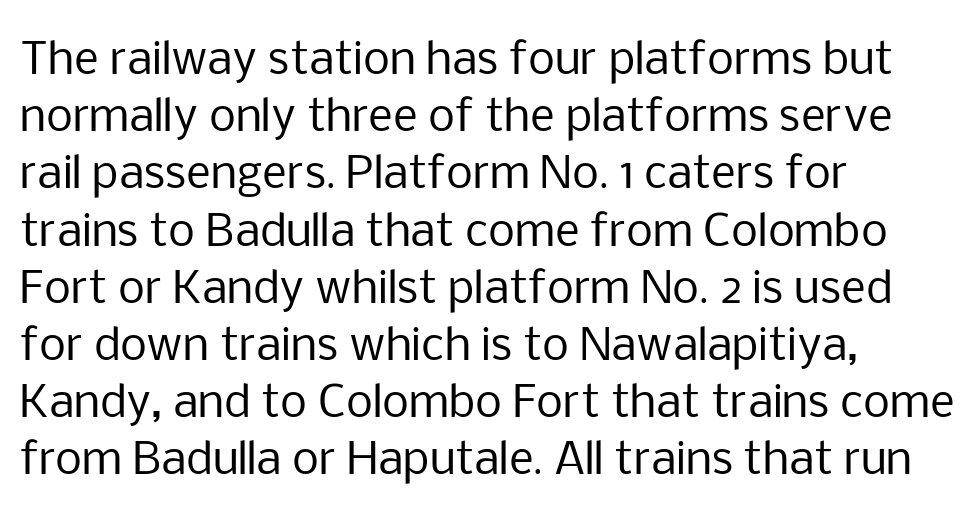
{"serif": "no", "italic": "no", "bold": "no", "weight": "regular", "width": "normal", "stroke_contrast": "low", "x_height": "medium", "monospaced": "no", "underline": "no", "align": "left", "line_spacing": "normal", "line_spacing_ratio": 1.33, "letter_spacing": "normal", "letter_spacing_em": 0.0, "glyph_px": 43}
